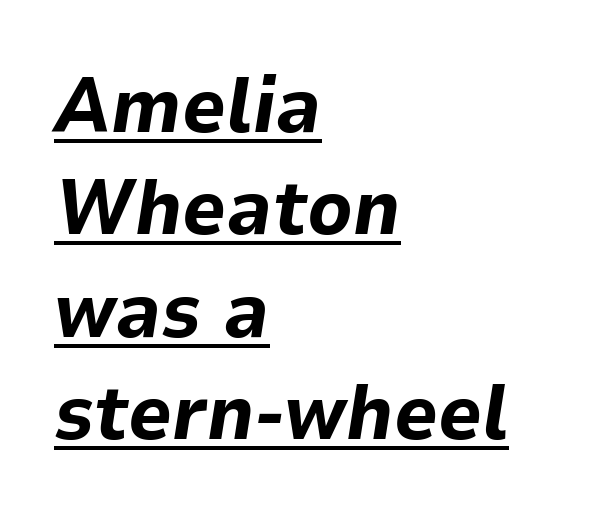
{"italic": "yes", "lean": "right", "slant_degrees": 9, "bold": "yes", "weight": "bold", "width": "normal", "stroke_contrast": "low", "x_height": "medium", "monospaced": "no", "underline": "yes", "align": "left", "line_spacing": "normal", "line_spacing_ratio": 1.33, "letter_spacing": "normal", "letter_spacing_em": 0.0, "glyph_px": 77}
